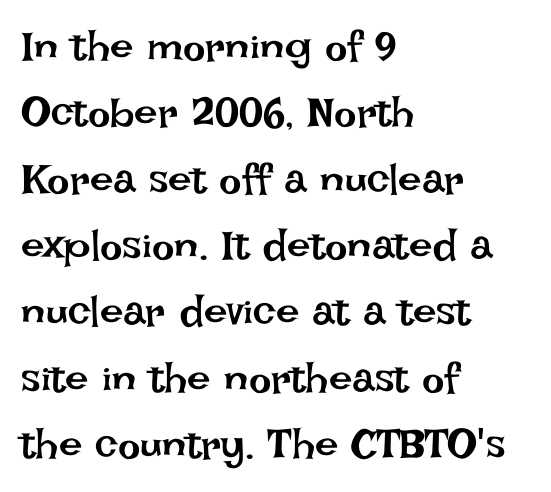
Q: Is the text bold? A: No.
Q: Is the text italic (slanted)? A: No, it is upright.
Q: Is the text underlined? A: No.
Q: How is the paragraph aligned? A: Left-aligned.
Q: Is the spacing between letters normal or unusually wide? A: Normal.
Q: Is the spacing between lines tight, normal or loose? A: Normal.
Q: Width (condensed, normal, or wide)? A: Normal.
Q: Stroke contrast? A: Low.
Q: x-height? A: Large.
Q: Monospaced? A: No.
